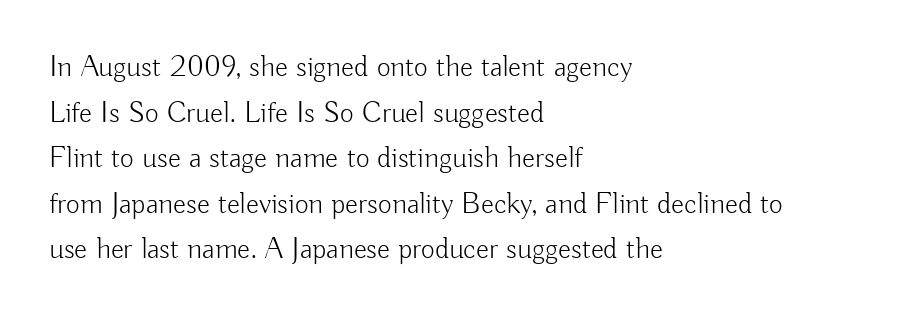
A light-to-regular cut is what we see here. Is the letter spacing exaggerated? No — it looks like the ordinary default. No word sits above an underline. A student would call this left alignment; a typographer would say flush left, rag right.
